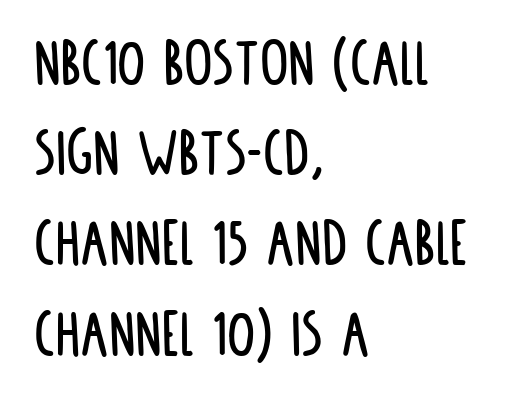
Q: Is the text italic (slanted)? A: No, it is upright.
Q: Is the typeface a serif or a sans-serif typeface? A: Sans-serif.
Q: Is the text underlined? A: No.
Q: How is the paragraph aligned? A: Left-aligned.
Q: Is the spacing between letters normal or unusually wide? A: Normal.
Q: Is the spacing between lines tight, normal or loose? A: Normal.
Q: Width (condensed, normal, or wide)? A: Condensed.
Q: Stroke contrast? A: Low.
Q: x-height? A: Large.
Q: Monospaced? A: No.
